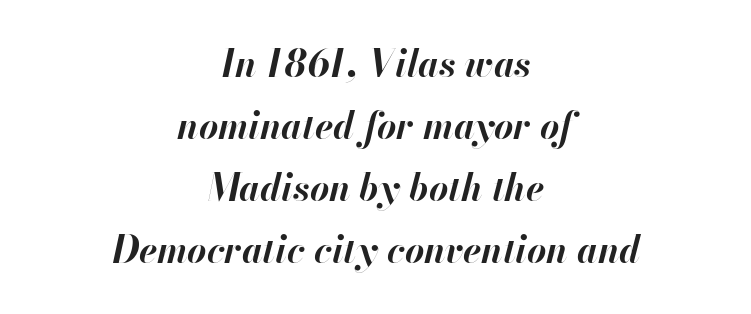
Looks like regular typesetting: each glyph gets only the width it needs. Heft: maximum for text — a bold. Compared with typical body copy, the letter spacing here is the same. Each line is balanced around a shared central axis. The space between consecutive lines is moderate. Has an underline been added? It has not.
